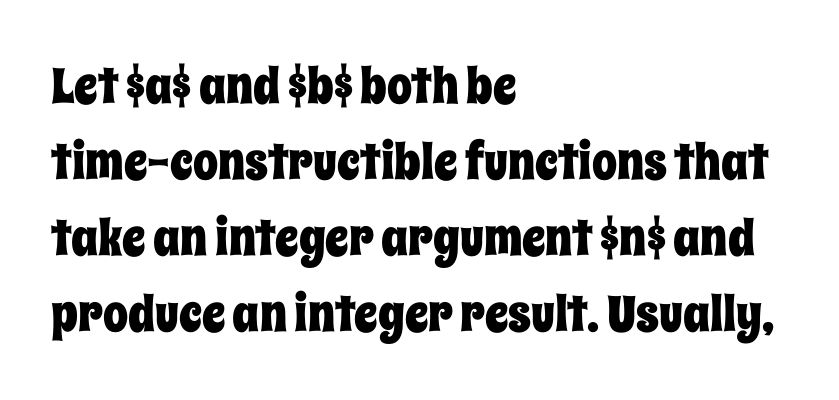
The image shows 50 px condensed type, upright; set left-aligned, normal line spacing (1.52x), normal letter spacing, not underlined; low stroke contrast and a large x-height.
